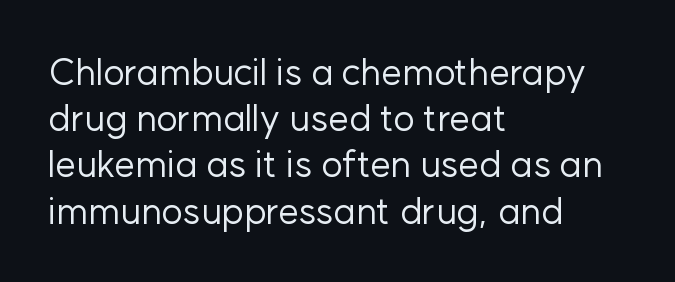
The image shows 37 px regular-weight sans-serif type, upright; set left-aligned, normal line spacing (1.25x), normal letter spacing, not underlined; low stroke contrast and a medium x-height.
